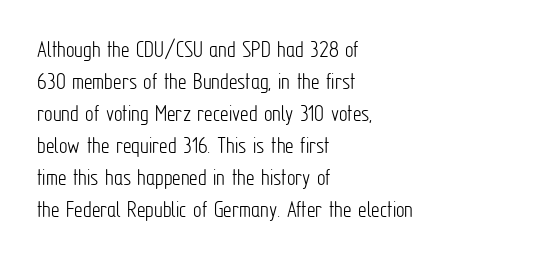
A bare baseline throughout the passage. Does the lettering tilt? It doesn't — this is upright. Leftover space on each line is placed entirely after the last word. Regarding leading, the lines here are spaced in the standard way. Inter-character spacing is left at the font's built-in metrics. Compared with a typical body face, this is equally light or lighter still.
